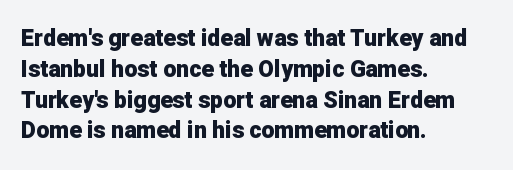
{"italic": "no", "bold": "yes", "underline": "no", "align": "left", "line_spacing": "normal", "line_spacing_ratio": 1.34, "letter_spacing": "normal", "letter_spacing_em": 0.0, "glyph_px": 23}
